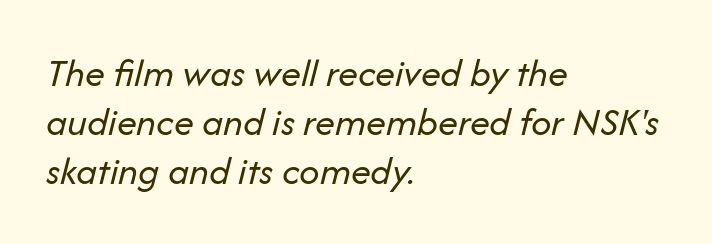
Reading down the block, your eye returns to a fixed left position each line. This sample has the flowing, uneven cadence of proportional lettering. Glyph-to-glyph distance matches everyday printed text. Check under the words: just untouched page.
